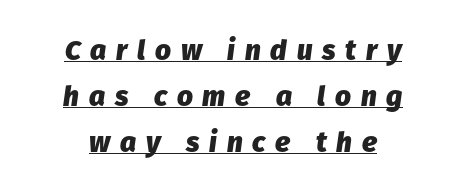
The image shows 28 px heavy type, italic (leaning right); set centered, normal line spacing (1.64x), unusually wide letter spacing (+0.35 em), underlined; low stroke contrast and a medium x-height.
